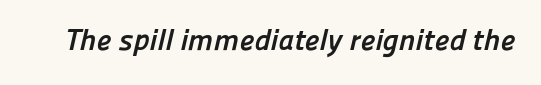
The image shows 30 px semibold sans-serif type; set normal letter spacing, not underlined; low stroke contrast and a medium x-height.
